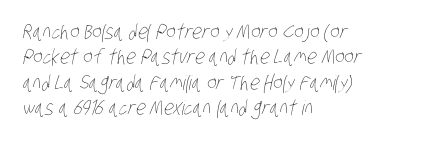
The image shows 20 px text type; set left-aligned, normal line spacing (1.27x), normal letter spacing, not underlined.
